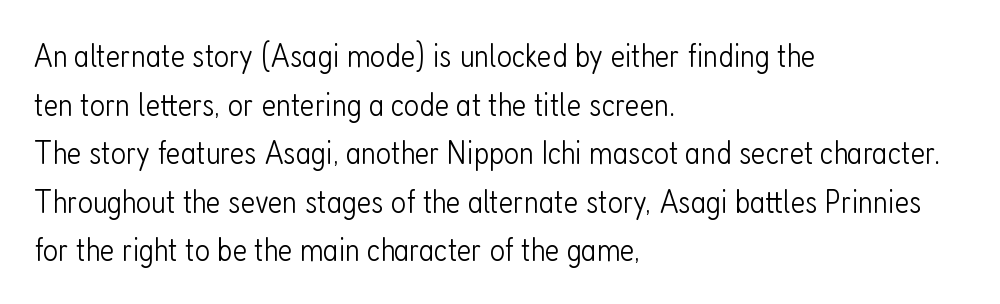
The image shows 33 px light, condensed sans-serif type, upright; set left-aligned, normal line spacing (1.47x), normal letter spacing, not underlined; low stroke contrast and a medium x-height.
